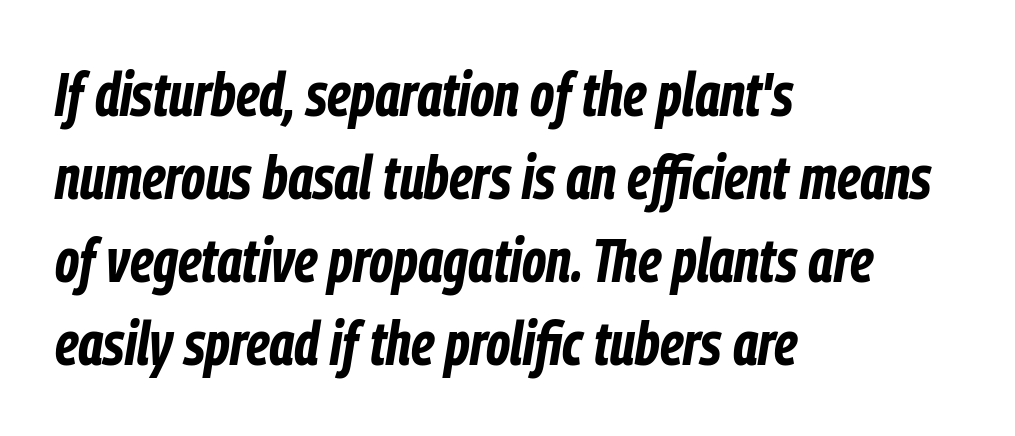
The gap between lines stays unmarked. The face used here is proportionally spaced, like ordinary book or web type. These lines were composed using italics. A normal amount of white space separates one row of letters from the next. Short and long lines alike share a common starting point at left.
